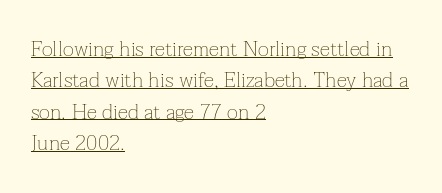
{"italic": "no", "bold": "no", "underline": "yes", "align": "left", "line_spacing": "normal", "line_spacing_ratio": 1.49, "letter_spacing": "normal", "letter_spacing_em": 0.0, "glyph_px": 21}
